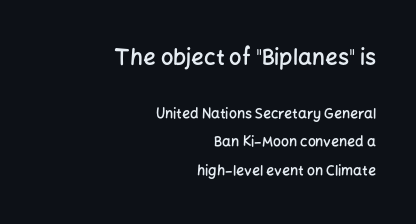
The image shows 22 px text type, upright; set right-aligned, loose line spacing (2.02x), normal letter spacing, not underlined; the first (top) block is 1.57x larger.
